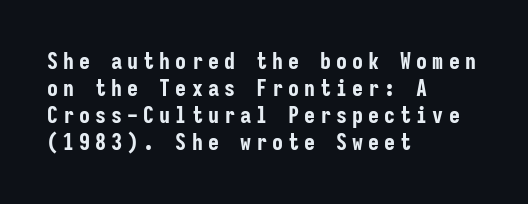
{"italic": "no", "bold": "yes", "underline": "no", "align": "left", "line_spacing_ratio": 1.22, "letter_spacing": "wide", "letter_spacing_em": 0.23, "glyph_px": 22}
